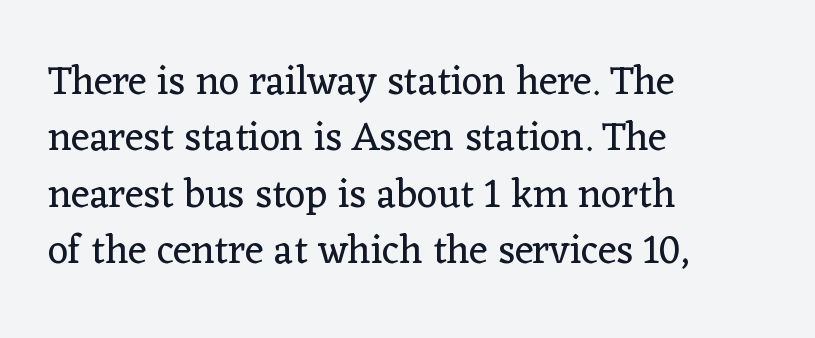
Q: Is the text bold? A: No.
Q: Is the text italic (slanted)? A: No, it is upright.
Q: Is the typeface a serif or a sans-serif typeface? A: Serif.
Q: Is the text underlined? A: No.
Q: How is the paragraph aligned? A: Left-aligned.
Q: Is the spacing between letters normal or unusually wide? A: Normal.
Q: Is the spacing between lines tight, normal or loose? A: Normal.
Q: Width (condensed, normal, or wide)? A: Normal.
Q: Stroke contrast? A: Low.
Q: x-height? A: Medium.
Q: Monospaced? A: No.
